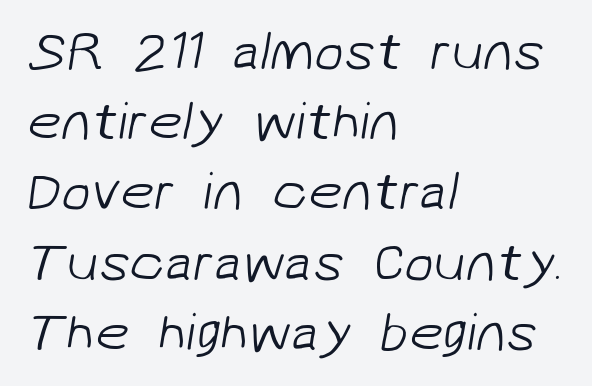
{"serif": "no", "bold": "no", "weight": "light", "width": "normal", "stroke_contrast": "low", "x_height": "medium", "monospaced": "no", "underline": "no", "align": "left", "line_spacing": "normal", "line_spacing_ratio": 1.3, "letter_spacing": "normal", "letter_spacing_em": 0.0, "glyph_px": 54}
